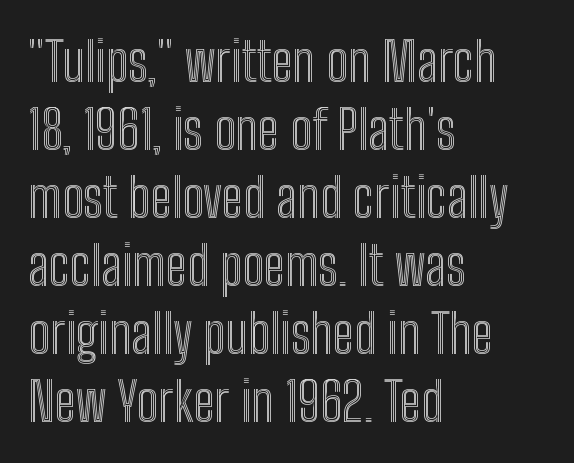
The image shows 54 px condensed type, upright; set left-aligned, normal line spacing (1.26x), normal letter spacing, not underlined; a medium x-height.
